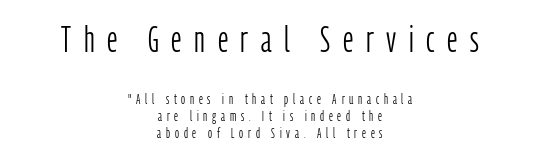
The image shows 37 px light, condensed sans-serif type, upright; set centered, line spacing 1.2x, unusually wide letter spacing (+0.34 em), not underlined; the first (top) block is 2.64x larger; low stroke contrast and a medium x-height.
